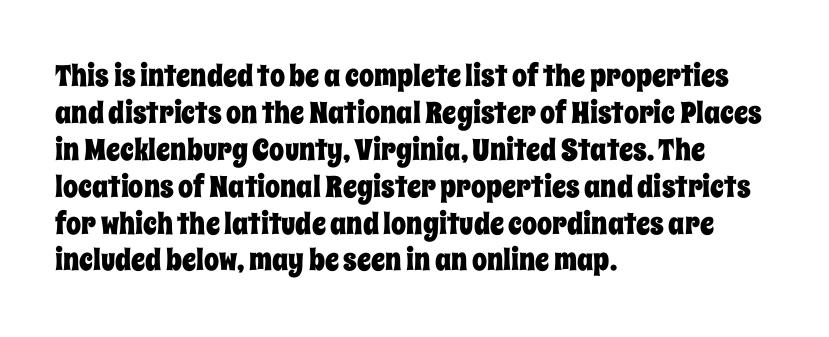
The image shows 30 px condensed type, upright; set left-aligned, line spacing 1.23x, normal letter spacing, not underlined; low stroke contrast and a large x-height.
